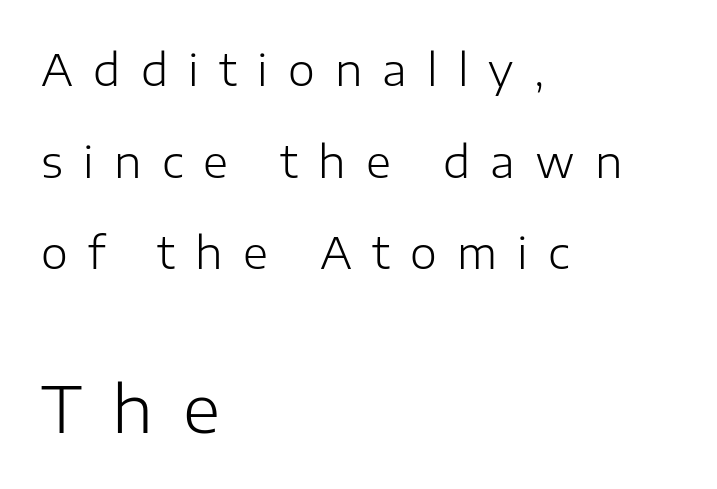
Q: Is the text bold? A: No.
Q: Is the text italic (slanted)? A: No, it is upright.
Q: Is the typeface a serif or a sans-serif typeface? A: Sans-serif.
Q: Is the text underlined? A: No.
Q: How is the paragraph aligned? A: Left-aligned.
Q: Is the spacing between letters normal or unusually wide? A: Unusually wide.
Q: Is the spacing between lines tight, normal or loose? A: Loose.
Q: Which block of text is set in a larger size, the first (top) or the second (bottom)? A: The second (bottom) one.
Q: Width (condensed, normal, or wide)? A: Normal.
Q: Stroke contrast? A: Low.
Q: x-height? A: Medium.
Q: Monospaced? A: No.
